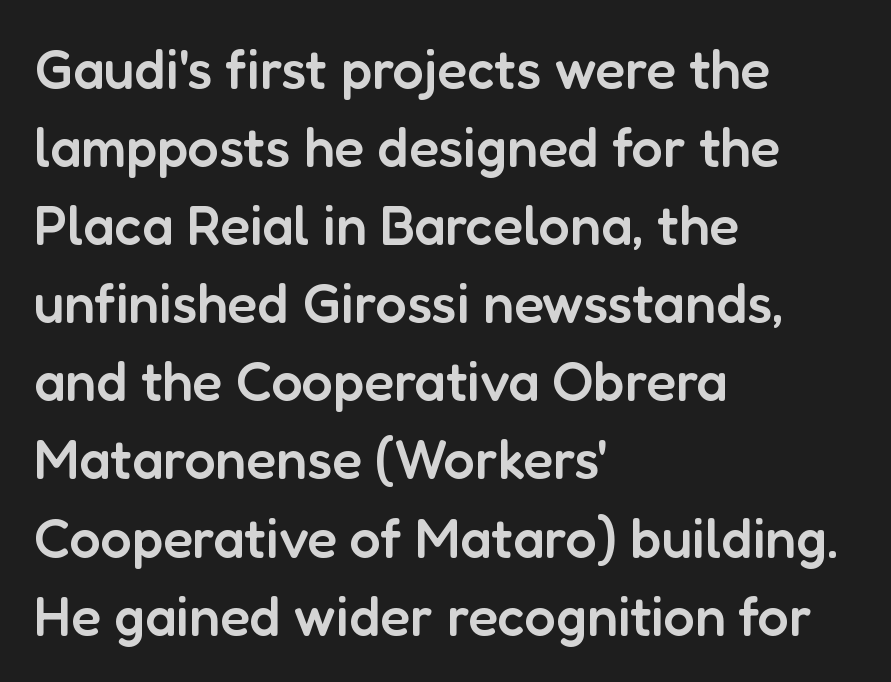
{"serif": "no", "italic": "no", "bold": "semi", "weight": "semibold", "width": "normal", "stroke_contrast": "low", "x_height": "medium", "monospaced": "no", "underline": "no", "align": "left", "line_spacing": "normal", "line_spacing_ratio": 1.42, "letter_spacing": "normal", "letter_spacing_em": 0.0, "glyph_px": 55}
